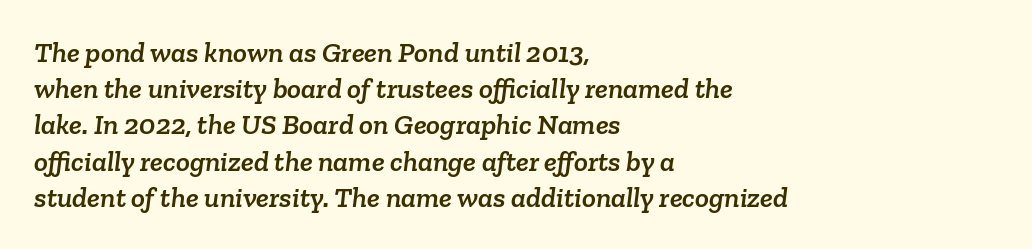
The image shows 29 px serif type; set left-aligned, normal line spacing (1.25x), normal letter spacing, not underlined; low stroke contrast and a medium x-height.
